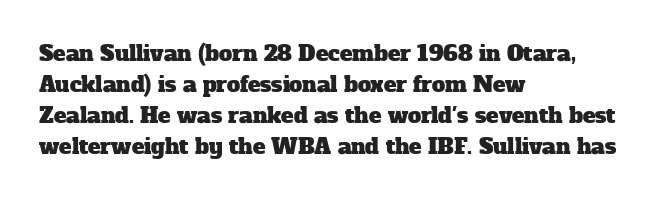
{"underline": "no", "align": "left", "line_spacing": "normal", "line_spacing_ratio": 1.48, "letter_spacing": "normal", "letter_spacing_em": 0.0, "glyph_px": 21}
